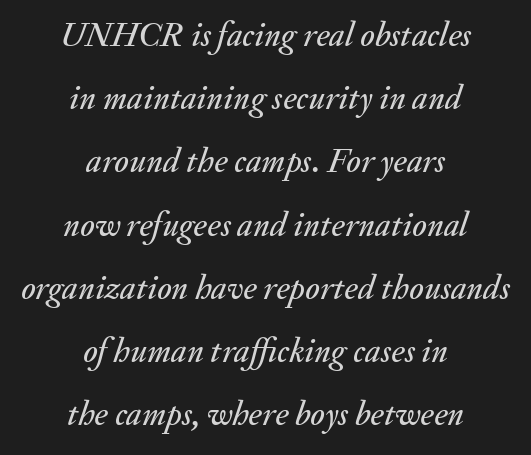
{"italic": "yes", "lean": "right", "slant_degrees": 20, "width": "normal", "stroke_contrast": "medium", "x_height": "small", "monospaced": "no", "underline": "no", "align": "center", "line_spacing_ratio": 1.86, "letter_spacing": "normal", "letter_spacing_em": 0.0, "glyph_px": 34}
